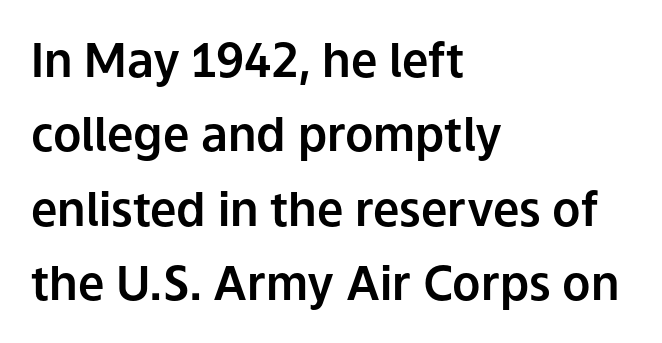
The image shows 47 px sans-serif type, upright; set left-aligned, normal line spacing (1.58x), normal letter spacing, not underlined; low stroke contrast and a medium x-height.
